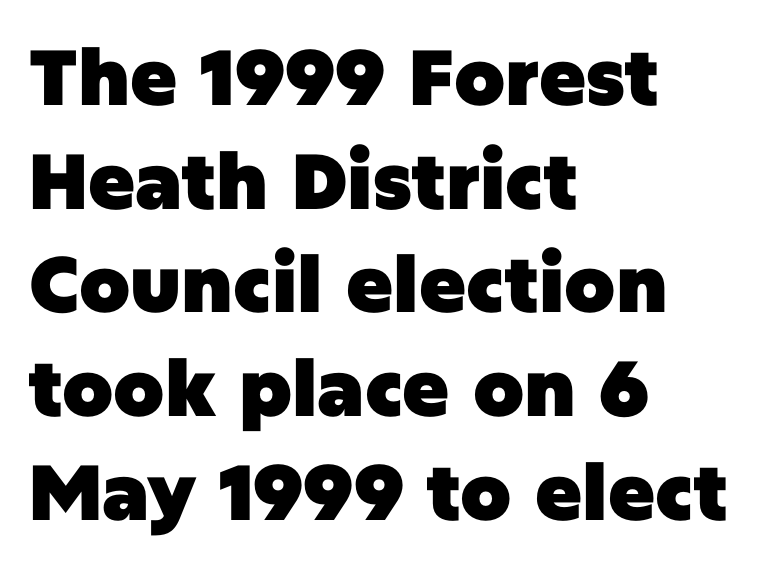
Q: Is the text bold? A: Yes.
Q: Is the text italic (slanted)? A: No, it is upright.
Q: Is the typeface a serif or a sans-serif typeface? A: Sans-serif.
Q: Is the text underlined? A: No.
Q: How is the paragraph aligned? A: Left-aligned.
Q: Is the spacing between letters normal or unusually wide? A: Normal.
Q: Is the spacing between lines tight, normal or loose? A: Normal.
Q: Width (condensed, normal, or wide)? A: Normal.
Q: Stroke contrast? A: Low.
Q: x-height? A: Large.
Q: Monospaced? A: No.
